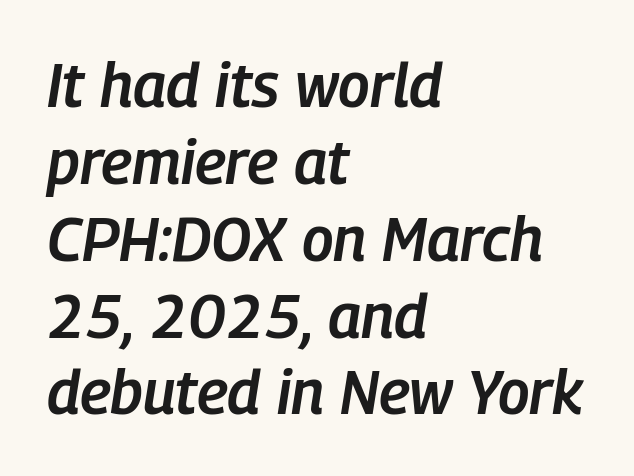
Q: Is the text bold? A: Semi-bold.
Q: Is the text italic (slanted)? A: Yes, it leans right by about 9 degrees.
Q: Is the text underlined? A: No.
Q: How is the paragraph aligned? A: Left-aligned.
Q: Is the spacing between letters normal or unusually wide? A: Normal.
Q: Is the spacing between lines tight, normal or loose? A: Normal.
Q: Width (condensed, normal, or wide)? A: Condensed.
Q: Stroke contrast? A: Low.
Q: x-height? A: Medium.
Q: Monospaced? A: No.
